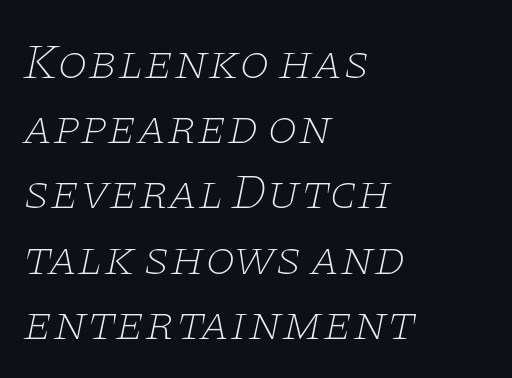
The image shows 49 px thin, wide serif type, italic (leaning right); set left-aligned, normal line spacing (1.33x), normal letter spacing, not underlined; low stroke contrast and a large x-height.
